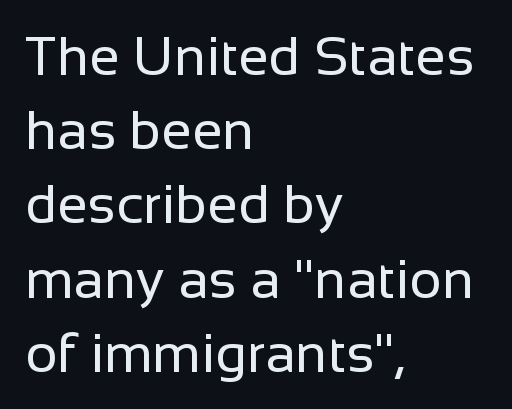
The image shows 55 px regular-weight sans-serif type, upright; set left-aligned, normal line spacing (1.35x), normal letter spacing, not underlined; low stroke contrast and a medium x-height.
